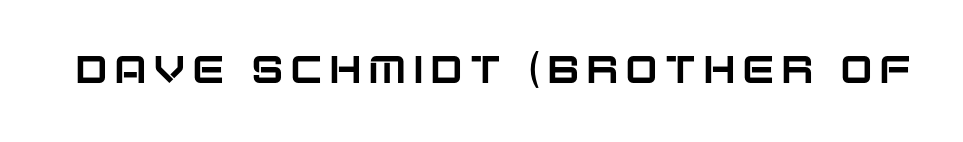
{"serif": "no", "italic": "no", "width": "normal", "stroke_contrast": "low", "x_height": "large", "monospaced": "no", "underline": "no", "glyph_px": 39}
